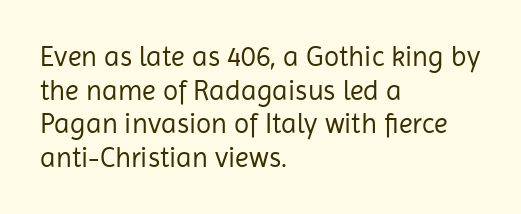
{"serif": "no", "italic": "no", "bold": "no", "weight": "regular", "width": "normal", "stroke_contrast": "low", "x_height": "medium", "monospaced": "no", "underline": "no", "align": "left", "line_spacing_ratio": 1.2, "letter_spacing": "normal", "letter_spacing_em": 0.0, "glyph_px": 28}
